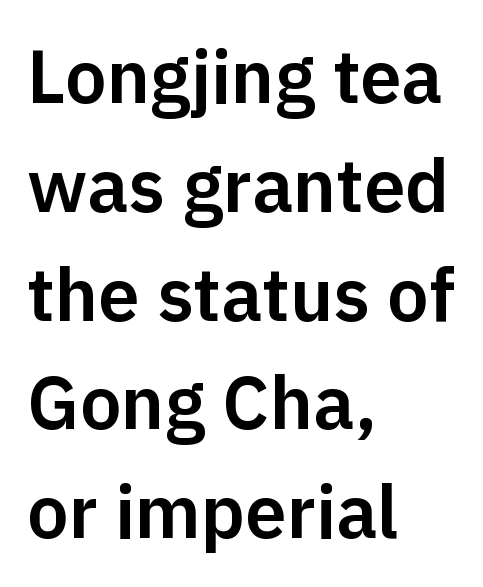
Q: Is the text italic (slanted)? A: No, it is upright.
Q: Is the typeface a serif or a sans-serif typeface? A: Sans-serif.
Q: Is the text underlined? A: No.
Q: How is the paragraph aligned? A: Left-aligned.
Q: Is the spacing between letters normal or unusually wide? A: Normal.
Q: Is the spacing between lines tight, normal or loose? A: Normal.
Q: Width (condensed, normal, or wide)? A: Normal.
Q: Stroke contrast? A: Low.
Q: x-height? A: Medium.
Q: Monospaced? A: No.
